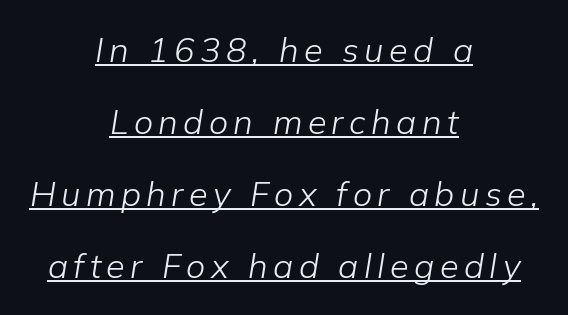
The image shows 34 px light type, italic (leaning right); set centered, loose line spacing (2.12x), underlined; low stroke contrast and a medium x-height.
